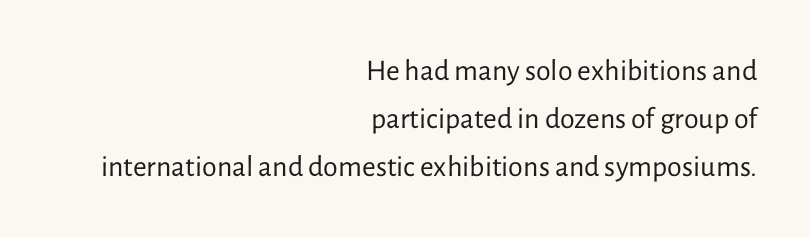
The image shows 30 px regular-weight sans-serif type, upright; set right-aligned, normal line spacing (1.6x), normal letter spacing, not underlined; low stroke contrast and a medium x-height.
